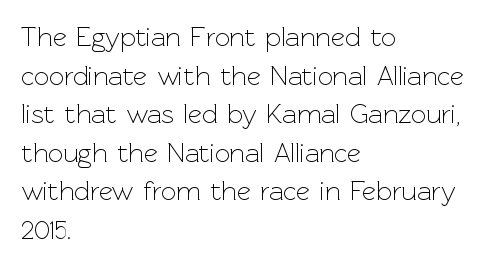
{"italic": "no", "bold": "no", "underline": "no", "align": "left", "line_spacing": "normal", "line_spacing_ratio": 1.43, "letter_spacing": "normal", "letter_spacing_em": 0.0, "glyph_px": 27}
